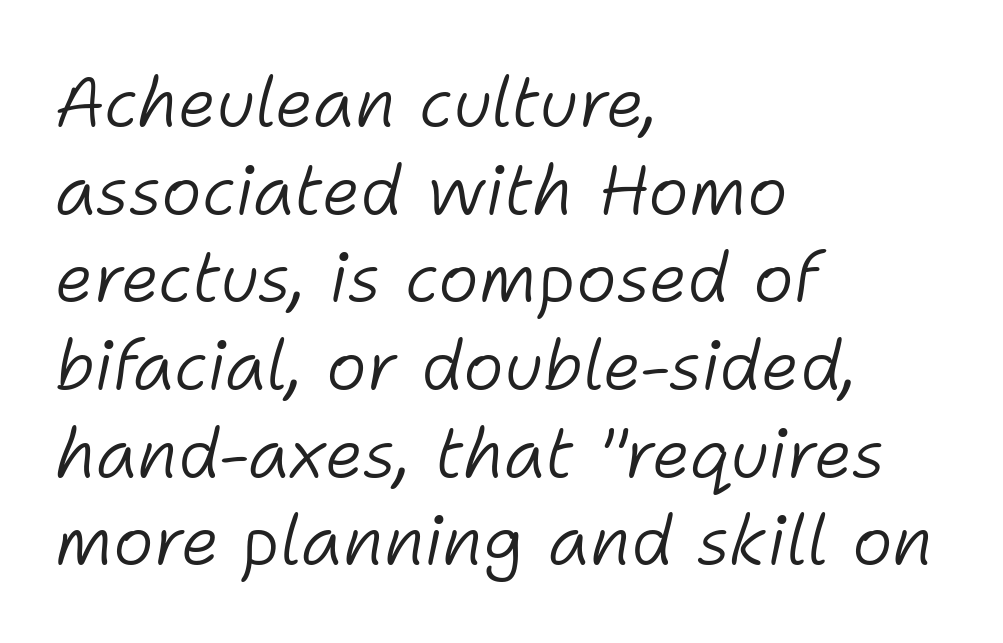
Q: Is the text bold? A: No.
Q: Is the text italic (slanted)? A: Yes, it leans right by about 11 degrees.
Q: Is the text underlined? A: No.
Q: How is the paragraph aligned? A: Left-aligned.
Q: Is the spacing between letters normal or unusually wide? A: Normal.
Q: Is the spacing between lines tight, normal or loose? A: Normal.
Q: Width (condensed, normal, or wide)? A: Normal.
Q: Stroke contrast? A: Low.
Q: x-height? A: Medium.
Q: Monospaced? A: No.
